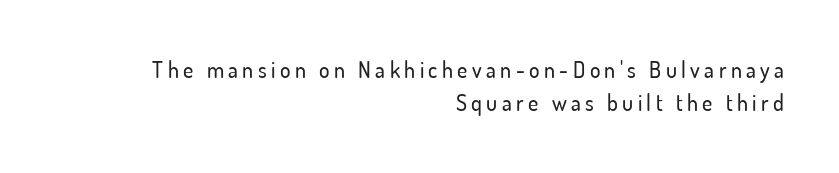
{"italic": "no", "underline": "no", "align": "right", "line_spacing": "normal", "line_spacing_ratio": 1.51, "letter_spacing": "wide", "letter_spacing_em": 0.2, "glyph_px": 22}
